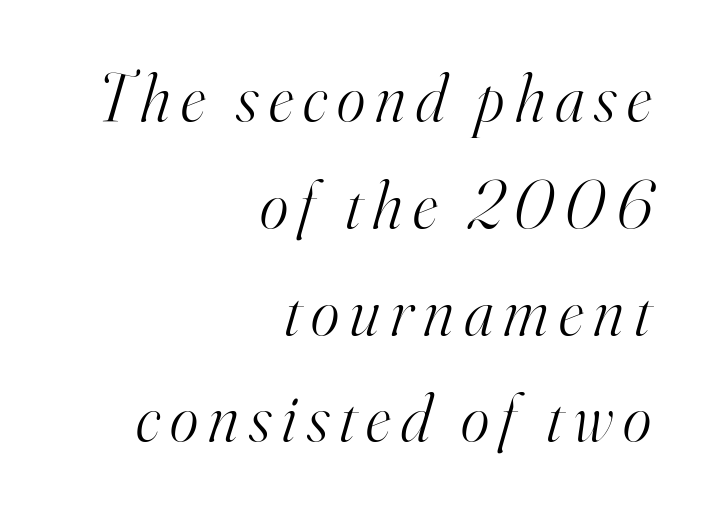
Q: Is the text bold? A: No.
Q: Is the text italic (slanted)? A: Yes, it leans right by about 16 degrees.
Q: Is the typeface a serif or a sans-serif typeface? A: Serif.
Q: Is the text underlined? A: No.
Q: How is the paragraph aligned? A: Right-aligned.
Q: Is the spacing between lines tight, normal or loose? A: Normal.
Q: Width (condensed, normal, or wide)? A: Normal.
Q: Stroke contrast? A: High.
Q: x-height? A: Small.
Q: Monospaced? A: No.
